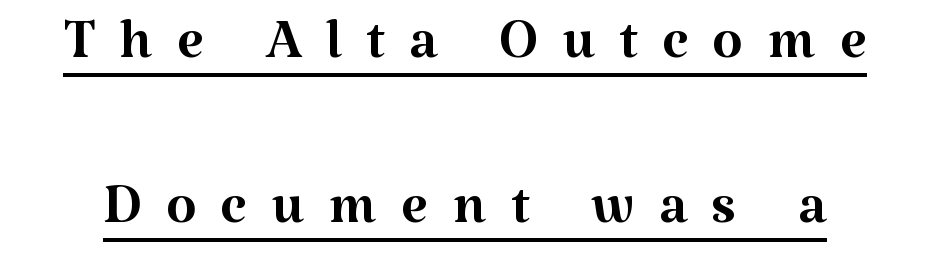
Letter spacing: wide. Upright lettering throughout. Proportional: the letters do not fall into vertical columns. No extra ink here — the face is not bold. A continuous stroke trails under the words, as in a hyperlink. Stroke terminals: seriffed.
